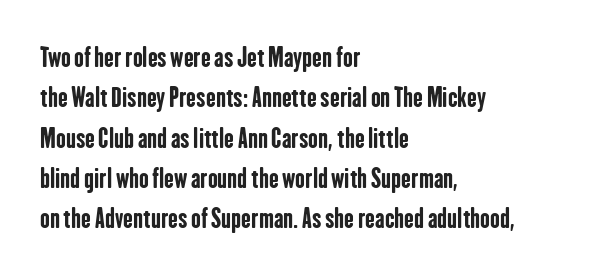
{"italic": "no", "bold": "yes", "underline": "no", "align": "left", "line_spacing": "normal", "line_spacing_ratio": 1.55, "letter_spacing": "normal", "letter_spacing_em": 0.0, "glyph_px": 26}
